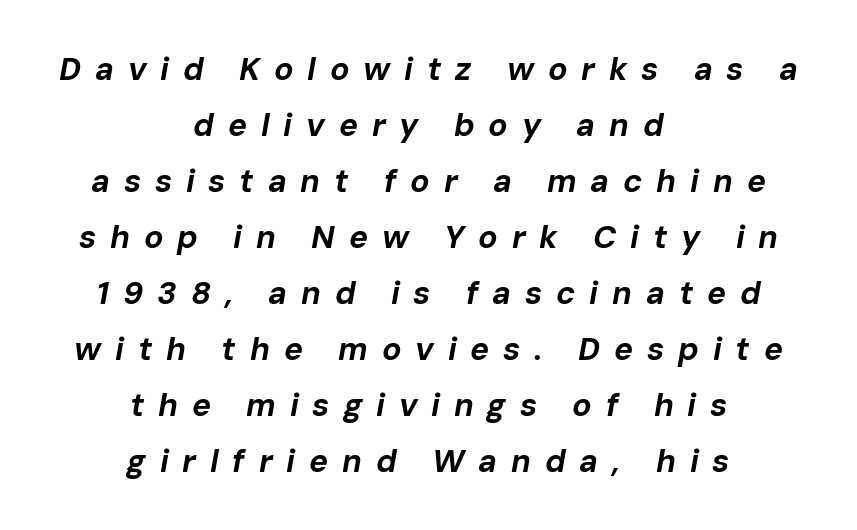
Q: Is the text bold? A: Yes.
Q: Is the text italic (slanted)? A: Yes, it leans right by about 10 degrees.
Q: Is the text underlined? A: No.
Q: How is the paragraph aligned? A: Centered.
Q: Is the spacing between letters normal or unusually wide? A: Unusually wide.
Q: Width (condensed, normal, or wide)? A: Normal.
Q: Stroke contrast? A: Low.
Q: x-height? A: Medium.
Q: Monospaced? A: No.
